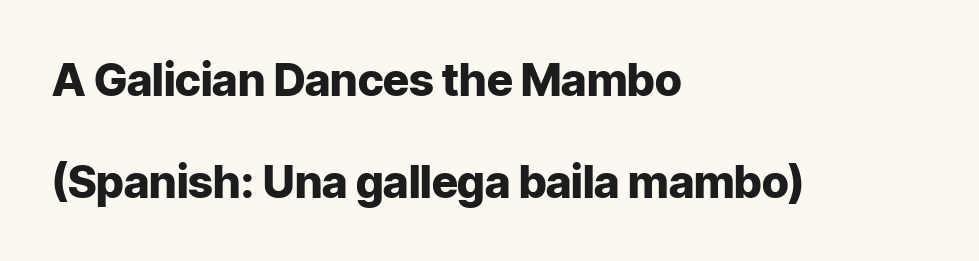
The leading is generous, giving the passage an open texture. Note: no serifs on the glyphs. The typesetting leans heavy: a genuine bold. A roman cut, with each character standing at attention. Glance below the letters and you will spot only blank space.
